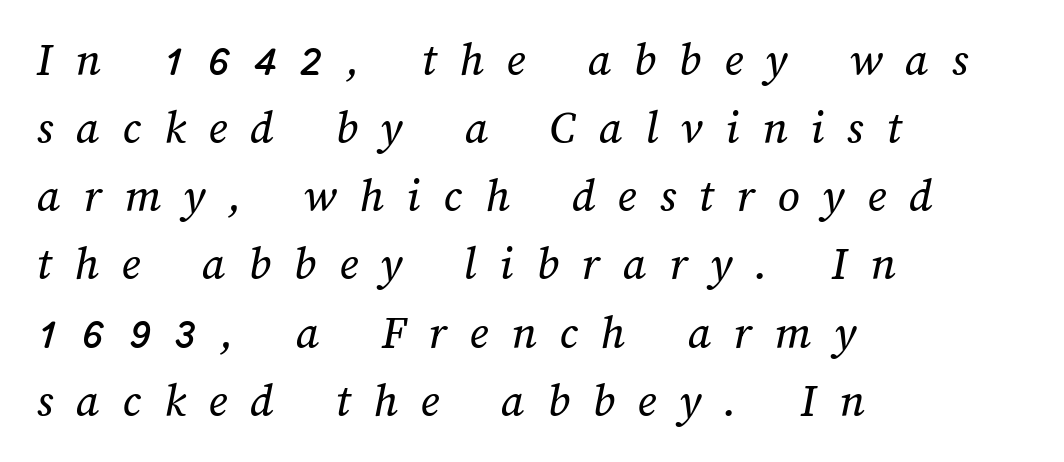
Q: Is the text underlined? A: No.
Q: How is the paragraph aligned? A: Left-aligned.
Q: Is the spacing between letters normal or unusually wide? A: Unusually wide.
Q: Is the spacing between lines tight, normal or loose? A: Normal.
Q: Width (condensed, normal, or wide)? A: Normal.
Q: Stroke contrast? A: Medium.
Q: x-height? A: Medium.
Q: Monospaced? A: No.
